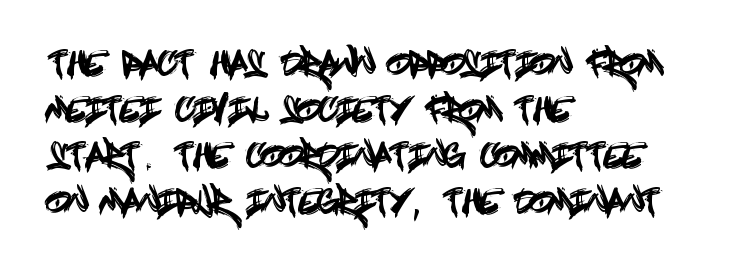
The image shows 32 px condensed sans-serif type; set left-aligned, normal line spacing (1.44x), normal letter spacing, not underlined; a large x-height.
